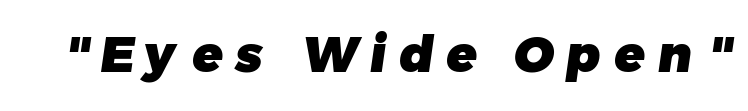
Q: Is the text bold? A: Yes.
Q: Is the typeface a serif or a sans-serif typeface? A: Sans-serif.
Q: Is the text underlined? A: No.
Q: Is the spacing between letters normal or unusually wide? A: Unusually wide.
Q: Width (condensed, normal, or wide)? A: Normal.
Q: Stroke contrast? A: Low.
Q: x-height? A: Medium.
Q: Monospaced? A: No.
